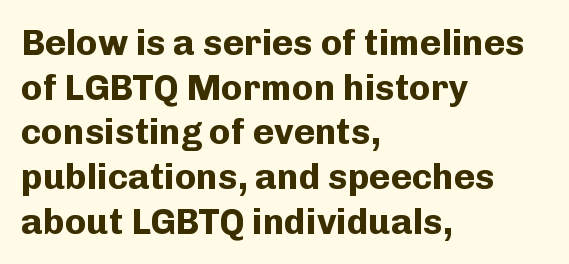
This sample uses plain, unmodified letter spacing. Horizontal alignment here is leftward, the default for most running prose. Varying glyph widths throughout — classic text-font behaviour. The gap between lines stays unmarked. Tall strokes in this sample are plumb rather than angled.
